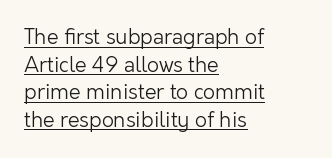
{"italic": "no", "bold": "no", "underline": "yes", "align": "left", "line_spacing": "normal", "line_spacing_ratio": 1.31, "letter_spacing": "normal", "letter_spacing_em": 0.0, "glyph_px": 21}
